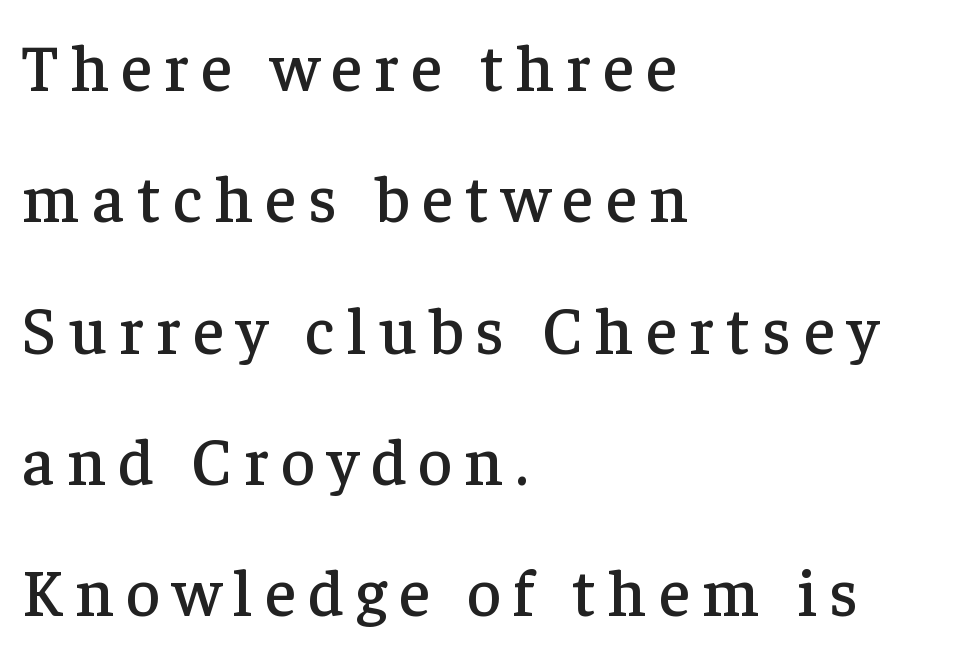
Q: Is the text italic (slanted)? A: No, it is upright.
Q: Is the typeface a serif or a sans-serif typeface? A: Serif.
Q: Is the text underlined? A: No.
Q: How is the paragraph aligned? A: Left-aligned.
Q: Is the spacing between lines tight, normal or loose? A: Loose.
Q: Width (condensed, normal, or wide)? A: Normal.
Q: Stroke contrast? A: Low.
Q: x-height? A: Medium.
Q: Monospaced? A: No.
